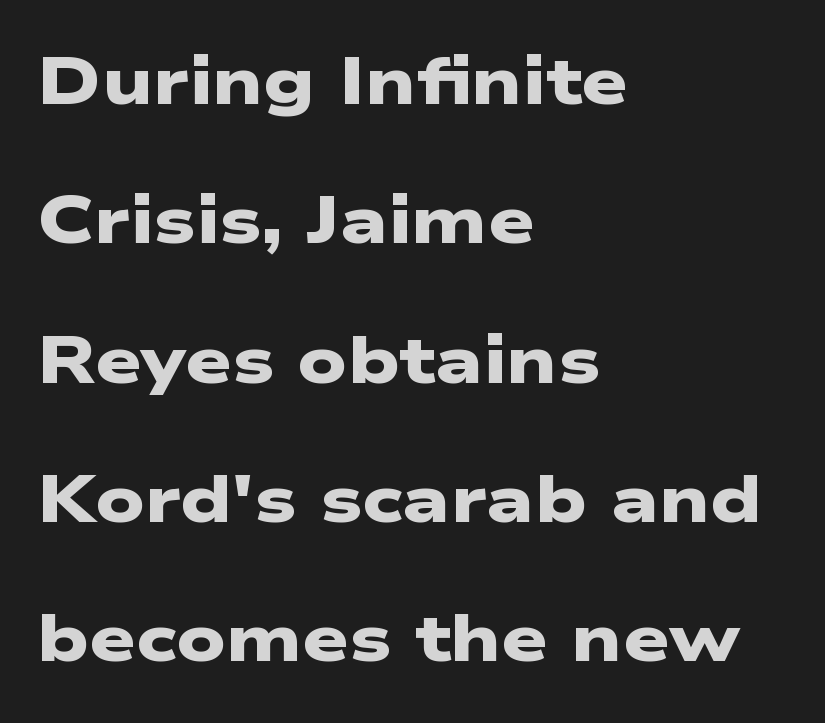
The image shows 66 px heavy, wide sans-serif type; set left-aligned, loose line spacing (2.11x), normal letter spacing, not underlined; low stroke contrast and a medium x-height.
